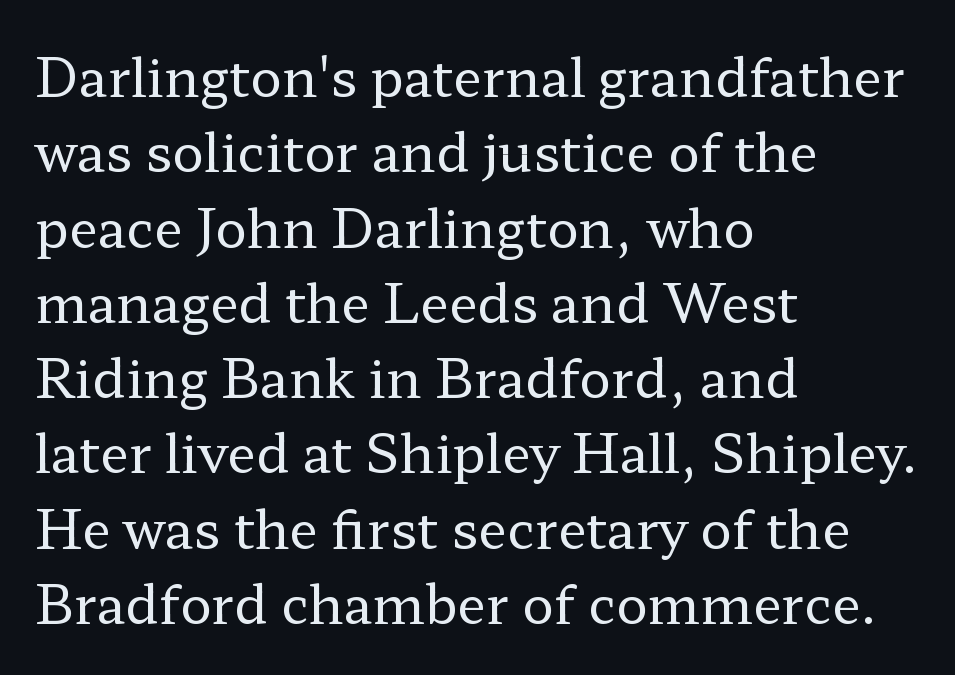
{"serif": "yes", "italic": "no", "bold": "no", "weight": "regular", "width": "wide", "stroke_contrast": "low", "x_height": "medium", "monospaced": "no", "underline": "no", "align": "left", "line_spacing": "normal", "line_spacing_ratio": 1.42, "letter_spacing": "normal", "letter_spacing_em": 0.0, "glyph_px": 53}
